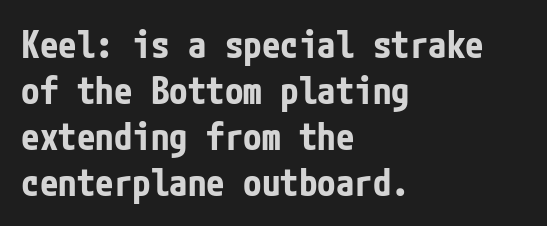
The image shows 37 px bold, condensed sans-serif type, upright; set left-aligned, line spacing 1.24x, normal letter spacing, not underlined; low stroke contrast and a medium x-height.
